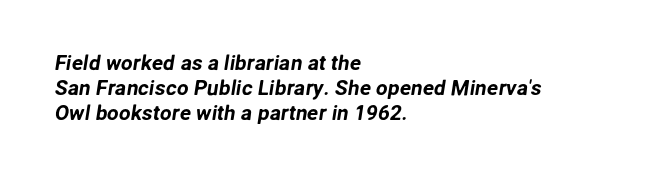
Q: Is the text underlined? A: No.
Q: How is the paragraph aligned? A: Left-aligned.
Q: Is the spacing between letters normal or unusually wide? A: Normal.
